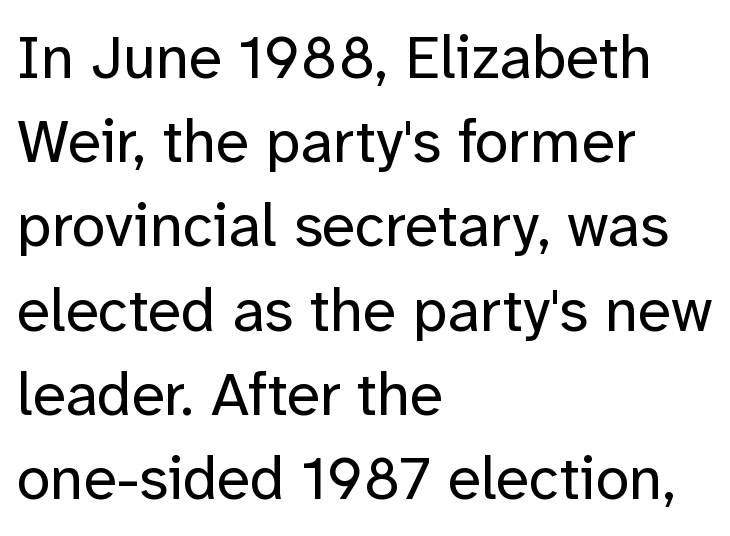
The image shows 61 px regular-weight sans-serif type, upright; set left-aligned, normal line spacing (1.38x), normal letter spacing, not underlined; low stroke contrast and a medium x-height.
